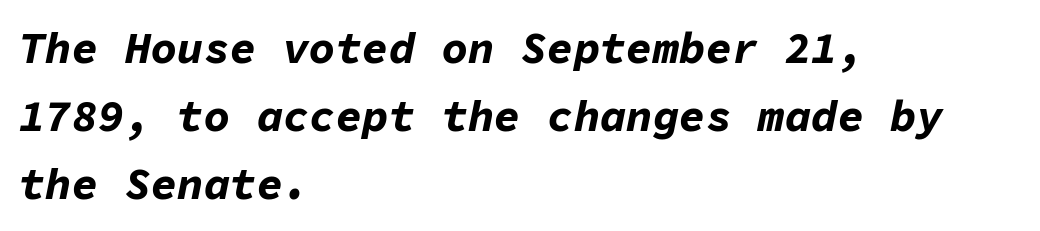
The image shows 44 px bold type, italic (leaning right), monospaced; set left-aligned, normal line spacing (1.54x), normal letter spacing, not underlined; low stroke contrast and a medium x-height.
